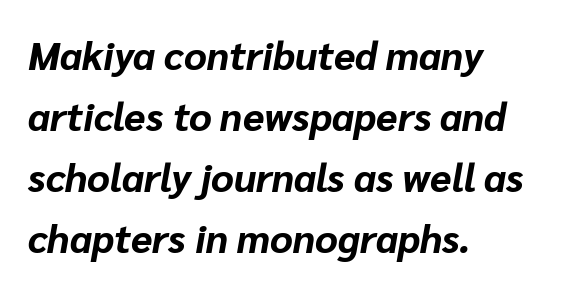
{"italic": "yes", "lean": "right", "slant_degrees": 10, "bold": "yes", "weight": "bold", "width": "normal", "stroke_contrast": "low", "x_height": "medium", "monospaced": "no", "underline": "no", "align": "left", "line_spacing": "normal", "line_spacing_ratio": 1.56, "letter_spacing": "normal", "letter_spacing_em": 0.0, "glyph_px": 39}
